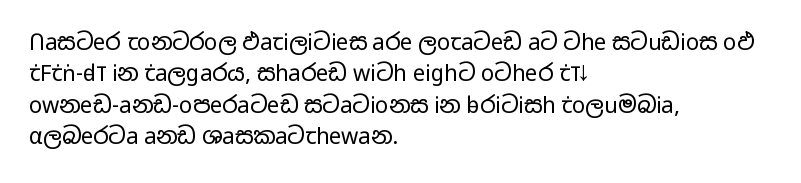
The line-height multiplier appears to be the usual default. The ragged edge is on the right, which tells us the setting is flush left. A typesetter would mark this as roman, not italic. This sample uses plain, unmodified letter spacing. No letter is thick-stroked: the sample isn't bold.
